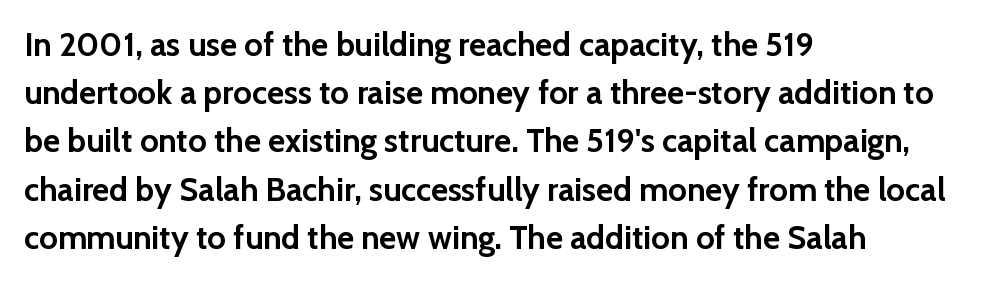
{"serif": "no", "italic": "no", "bold": "yes", "weight": "semibold", "width": "normal", "stroke_contrast": "low", "x_height": "medium", "monospaced": "no", "underline": "no", "align": "left", "line_spacing": "normal", "line_spacing_ratio": 1.46, "letter_spacing": "normal", "letter_spacing_em": 0.0, "glyph_px": 33}
